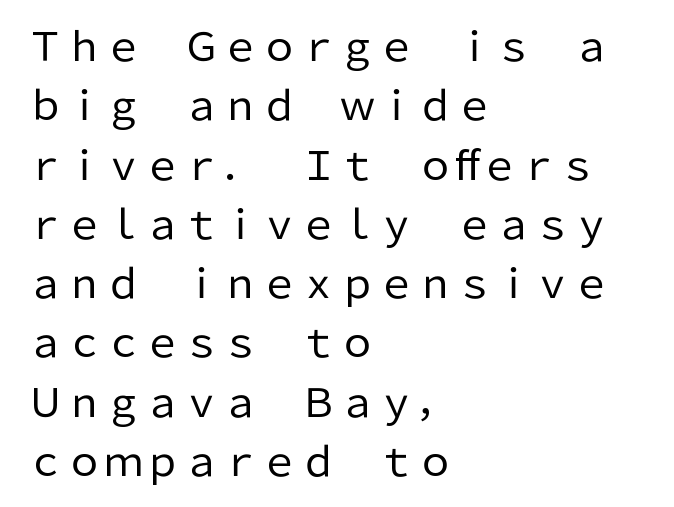
Letters have the restrained weight of plain body copy at most. Grotesque or geometric, the face here clearly has no serifs. Think of a printed novel: that variable character pitch is what you see here. This is roman type, the default non-slanted kind.
